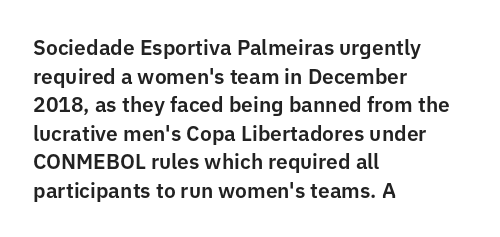
{"italic": "no", "underline": "no", "align": "left", "line_spacing": "normal", "line_spacing_ratio": 1.36, "letter_spacing": "normal", "letter_spacing_em": 0.0, "glyph_px": 21}
